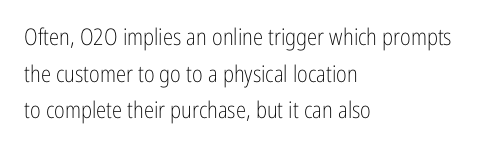
{"italic": "no", "bold": "no", "underline": "no", "align": "left", "line_spacing": "normal", "line_spacing_ratio": 1.59, "letter_spacing": "normal", "letter_spacing_em": 0.0, "glyph_px": 23}
